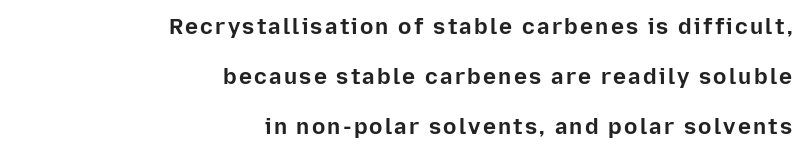
Q: Is the text bold? A: Yes.
Q: Is the text italic (slanted)? A: No, it is upright.
Q: Is the text underlined? A: No.
Q: How is the paragraph aligned? A: Right-aligned.
Q: Is the spacing between lines tight, normal or loose? A: Loose.
